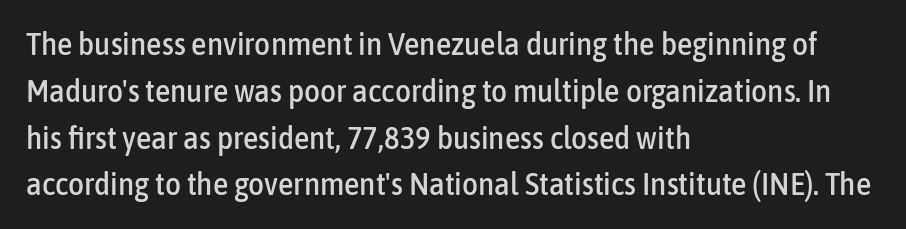
Q: Is the text italic (slanted)? A: No, it is upright.
Q: Is the typeface a serif or a sans-serif typeface? A: Sans-serif.
Q: Is the text underlined? A: No.
Q: How is the paragraph aligned? A: Left-aligned.
Q: Is the spacing between letters normal or unusually wide? A: Normal.
Q: Is the spacing between lines tight, normal or loose? A: Normal.
Q: Width (condensed, normal, or wide)? A: Condensed.
Q: Stroke contrast? A: Low.
Q: x-height? A: Medium.
Q: Monospaced? A: No.
